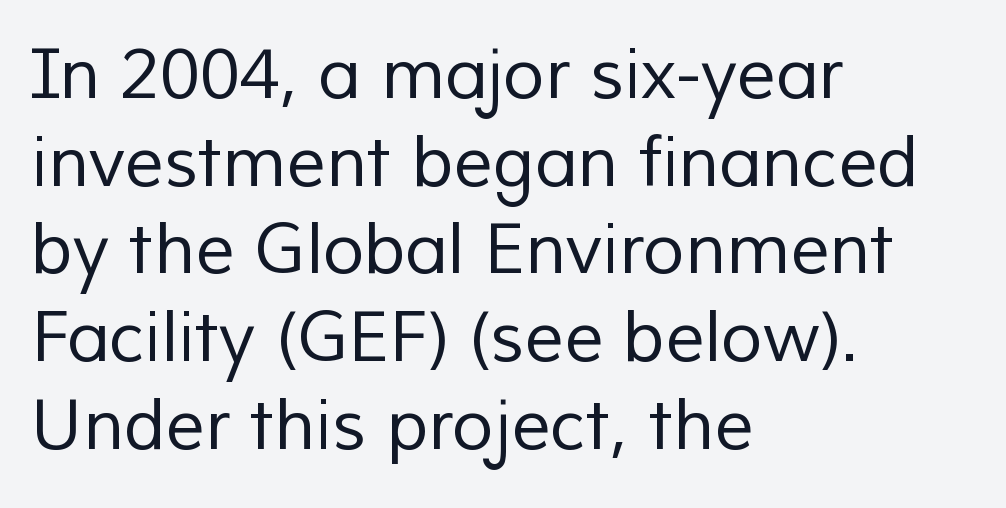
The typeface has the unassuming heft of standard copy or less. Beneath every word, the page is bare. In terms of letterspacing, this is plain default setting. The rows are spaced the way most documents space them. The letters advance in unequal steps, a hallmark of proportional type. The rendering shows plain stroke endings on the letterforms — a sans-serif design.
